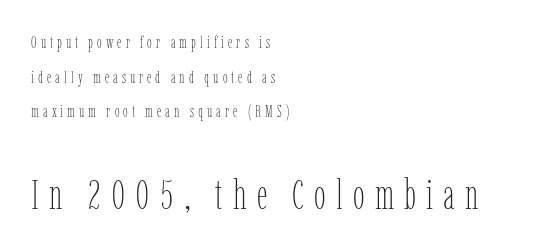
{"italic": "no", "bold": "no", "weight": "thin", "width": "condensed", "stroke_contrast": "low", "x_height": "medium", "monospaced": "no", "underline": "no", "align": "left", "line_spacing": "loose", "line_spacing_ratio": 2.04, "letter_spacing": "wide", "letter_spacing_em": 0.24, "larger_block": "second", "size_ratio": 2.47, "glyph_px": 42}
